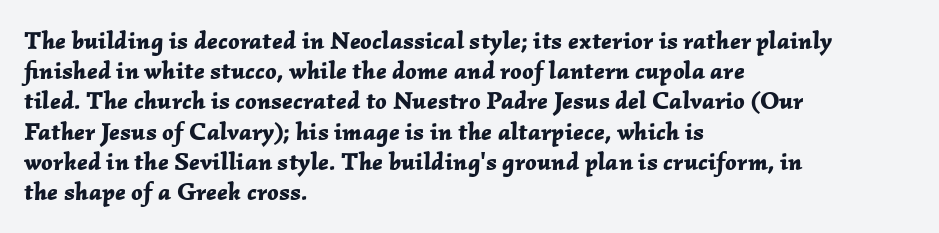
{"italic": "yes", "lean": "right", "slant_degrees": 2, "bold": "yes", "underline": "no", "align": "left", "line_spacing_ratio": 1.21, "letter_spacing": "normal", "letter_spacing_em": 0.0, "glyph_px": 25}
